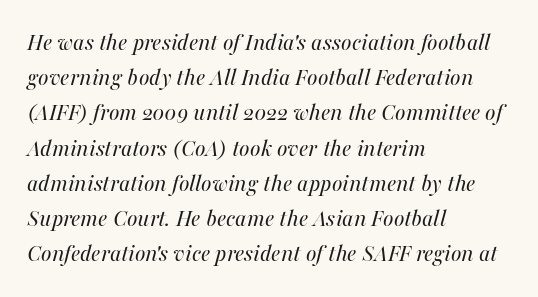
Q: Is the text bold? A: No.
Q: Is the text italic (slanted)? A: Yes, it leans right by about 16 degrees.
Q: Is the text underlined? A: No.
Q: How is the paragraph aligned? A: Left-aligned.
Q: Is the spacing between letters normal or unusually wide? A: Normal.
Q: Is the spacing between lines tight, normal or loose? A: Normal.
